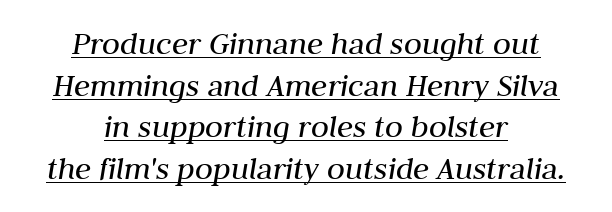
Q: Is the text bold? A: No.
Q: Is the text italic (slanted)? A: Yes, it leans right by about 10 degrees.
Q: Is the text underlined? A: Yes.
Q: How is the paragraph aligned? A: Centered.
Q: Is the spacing between letters normal or unusually wide? A: Normal.
Q: Is the spacing between lines tight, normal or loose? A: Normal.
Q: Width (condensed, normal, or wide)? A: Normal.
Q: Stroke contrast? A: Medium.
Q: x-height? A: Medium.
Q: Monospaced? A: No.
